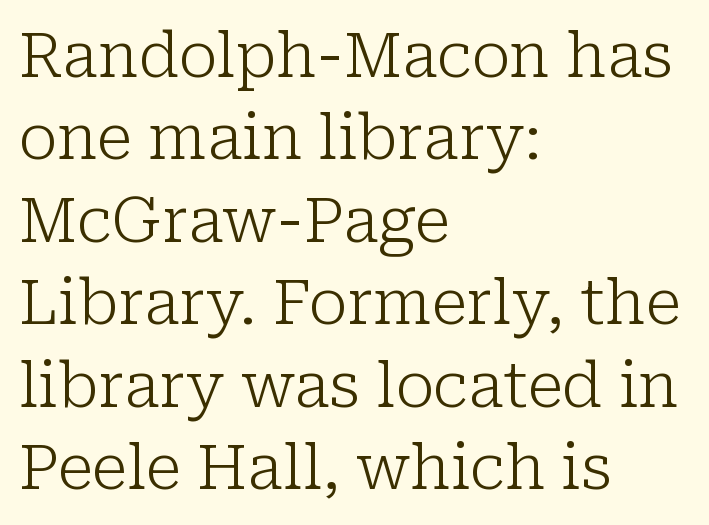
{"serif": "yes", "italic": "no", "bold": "no", "weight": "light", "width": "normal", "stroke_contrast": "low", "x_height": "medium", "monospaced": "no", "underline": "no", "align": "left", "line_spacing": "normal", "line_spacing_ratio": 1.33, "letter_spacing": "normal", "letter_spacing_em": 0.0, "glyph_px": 62}
